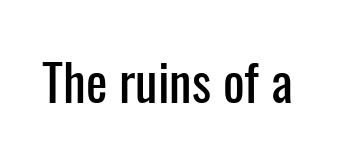
The image shows 51 px condensed sans-serif type, upright; set normal letter spacing, not underlined; low stroke contrast and a medium x-height.
